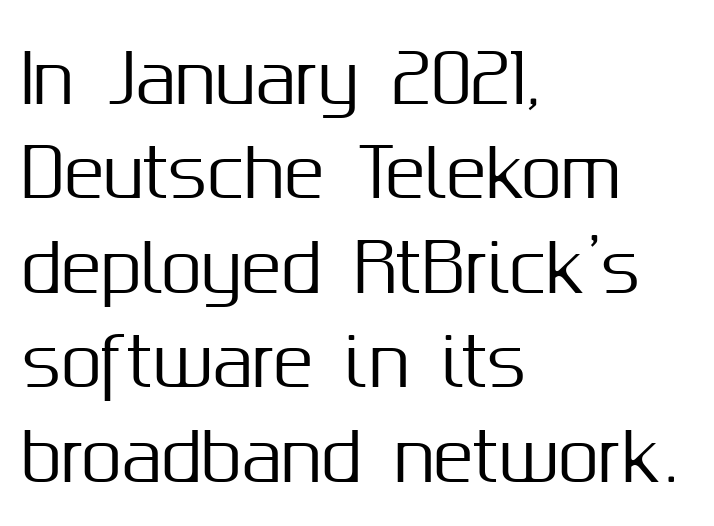
The image shows 66 px sans-serif type, upright; set left-aligned, normal line spacing (1.43x), normal letter spacing, not underlined; medium stroke contrast and a medium x-height.
